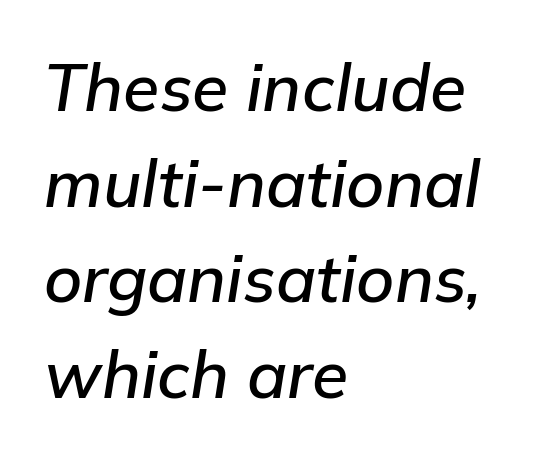
The image shows 66 px text type, italic (leaning right); set left-aligned, normal line spacing (1.45x), normal letter spacing, not underlined; low stroke contrast and a medium x-height.
